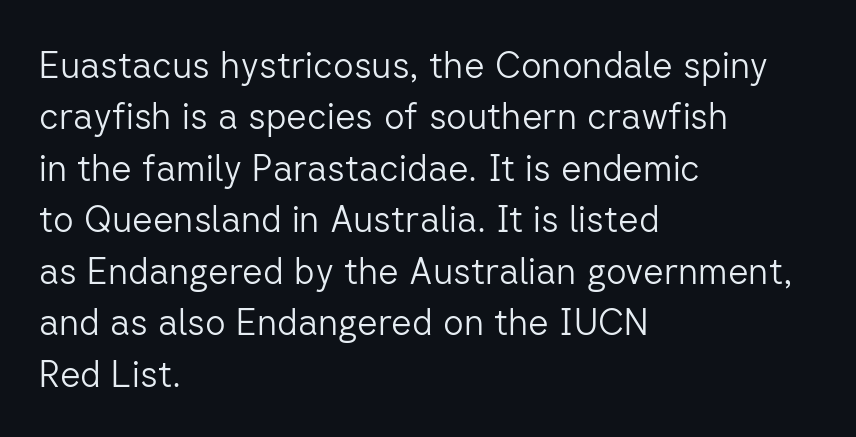
A typesetter would call this proportional, since set widths differ per character. No feet cap the strokes, marking this as sans-serif type. A quiet, ordinary-to-light weight characterises the typeface. This rendering features lettering with no underline. Rows of type keep a routine distance in the vertical direction.
